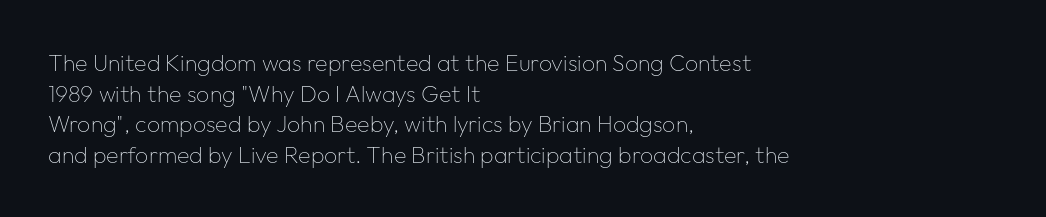
The image shows 23 px text type, upright; set left-aligned, normal line spacing (1.33x), normal letter spacing, not underlined.
